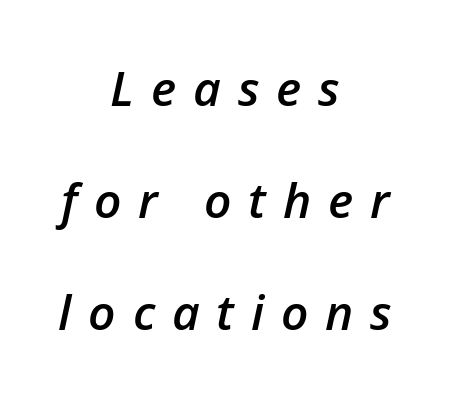
{"italic": "yes", "lean": "right", "slant_degrees": 12, "bold": "semi", "weight": "semibold", "width": "normal", "stroke_contrast": "low", "x_height": "medium", "monospaced": "no", "underline": "no", "align": "center", "line_spacing": "loose", "line_spacing_ratio": 2.33, "letter_spacing": "wide", "letter_spacing_em": 0.35, "glyph_px": 48}
